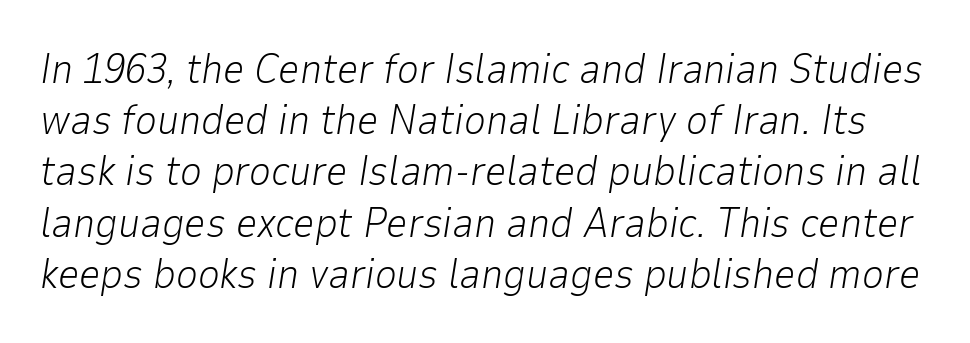
Q: Is the text bold? A: No.
Q: Is the text italic (slanted)? A: Yes, it leans right by about 9 degrees.
Q: Is the text underlined? A: No.
Q: Is the spacing between letters normal or unusually wide? A: Normal.
Q: Width (condensed, normal, or wide)? A: Normal.
Q: Stroke contrast? A: Low.
Q: x-height? A: Medium.
Q: Monospaced? A: No.
